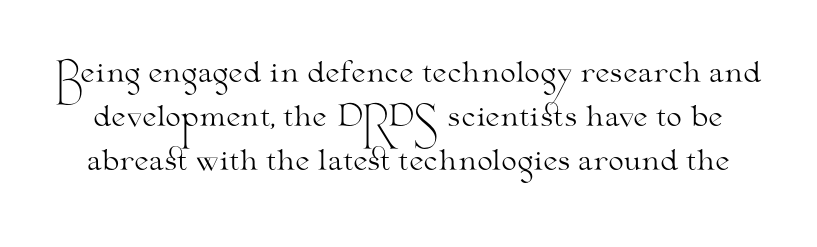
The image shows 28 px light, wide serif type, upright; set normal line spacing (1.57x), normal letter spacing, not underlined; medium stroke contrast and a small x-height.
